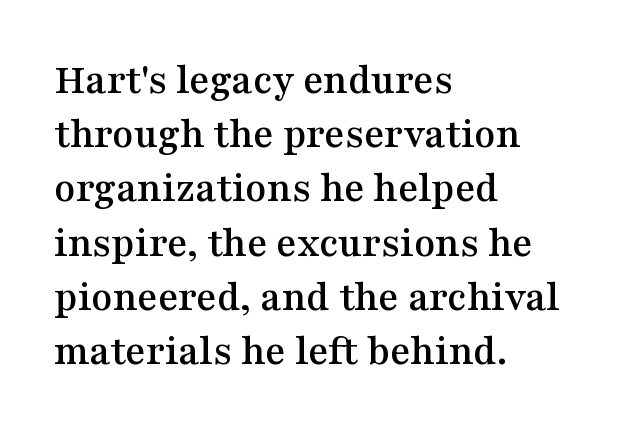
Horizontally, the lines are justified to the leading edge only. Classification — serif. Do the characters align in a grid? No, the font is proportional. The space between consecutive lines is moderate.
